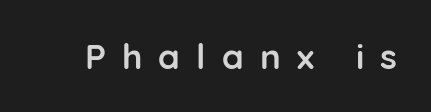
{"serif": "no", "italic": "no", "bold": "yes", "weight": "semibold", "width": "normal", "stroke_contrast": "low", "x_height": "medium", "monospaced": "no", "underline": "no", "letter_spacing": "wide", "letter_spacing_em": 0.46, "glyph_px": 35}
